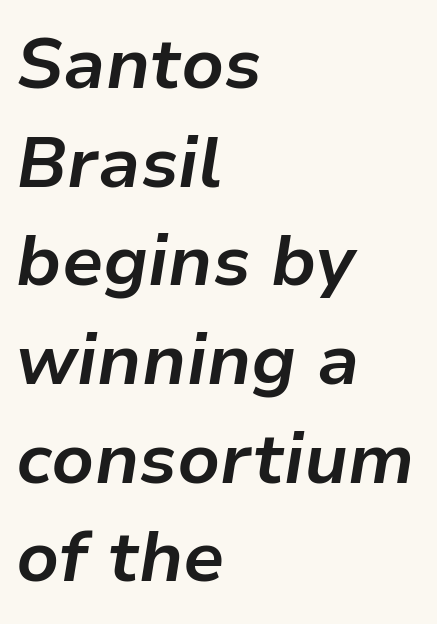
Is this a fixed-width face? No — the glyphs have proportional, varying widths. The string is rendered with underlining switched off. Typesetter's note: full bold, strokes at maximum text heaviness. Regular leading. These lines keep a tight, regular rhythm from letter to letter. The passage shown leans; its letterforms are oblique.
